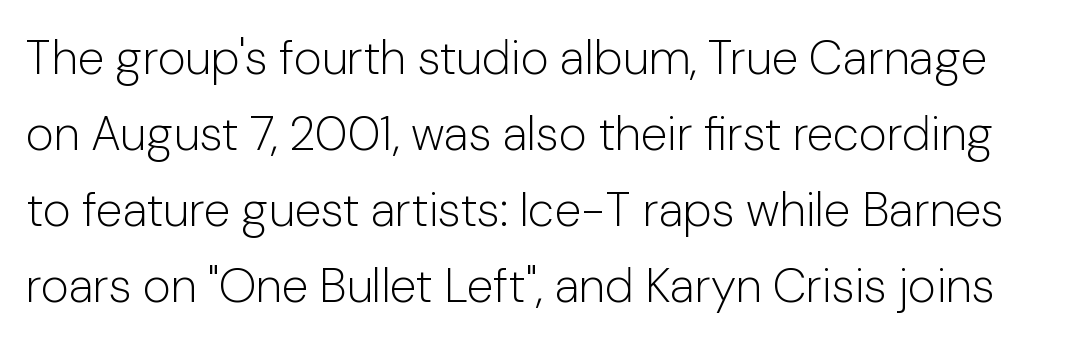
{"serif": "no", "italic": "no", "bold": "no", "weight": "light", "width": "normal", "stroke_contrast": "low", "x_height": "medium", "monospaced": "no", "underline": "no", "line_spacing": "normal", "line_spacing_ratio": 1.58, "letter_spacing": "normal", "letter_spacing_em": 0.0, "glyph_px": 48}
